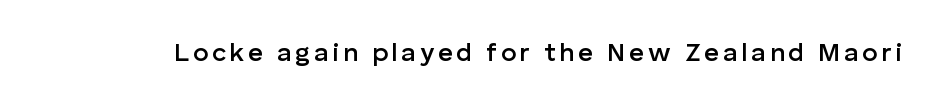
The image shows 26 px text type, upright; set not underlined.
